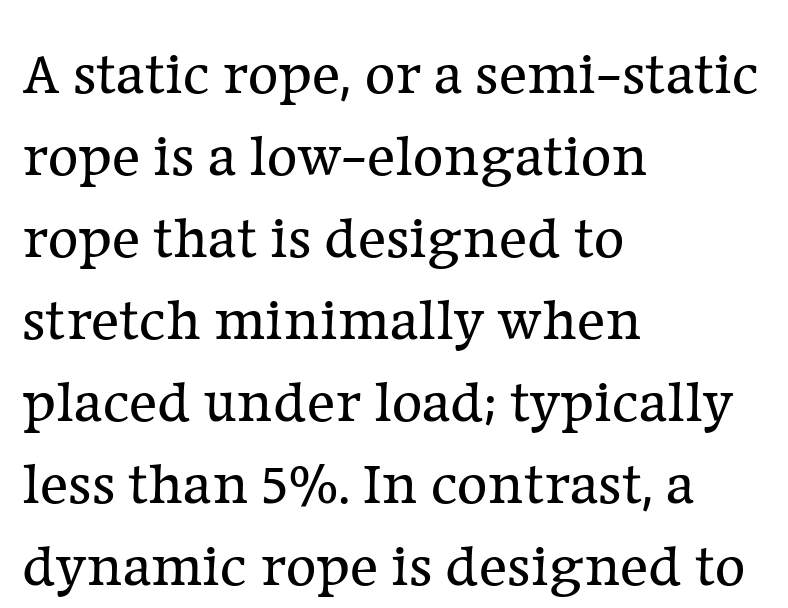
Do the characters align in a grid? No, the font is proportional. The words here are not underlined. Is there any slant? The stems are plumb. Counters stay open thanks to moderate or lighter strokes. Examine the stroke ends and you'll spot serifs. Left-aligned paragraph, ragged on the right.
